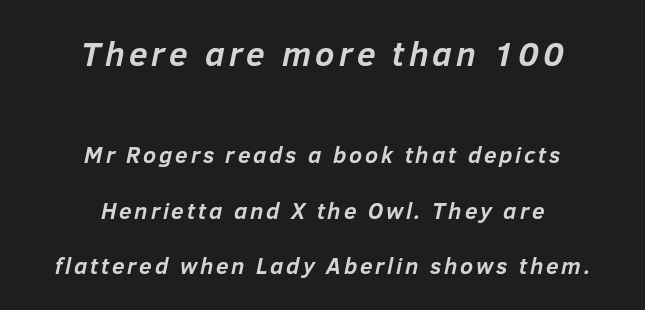
The image shows 34 px semibold type, italic (leaning right); set centered, loose line spacing (2.41x), not underlined; the first (top) block is 1.48x larger; low stroke contrast and a medium x-height.
